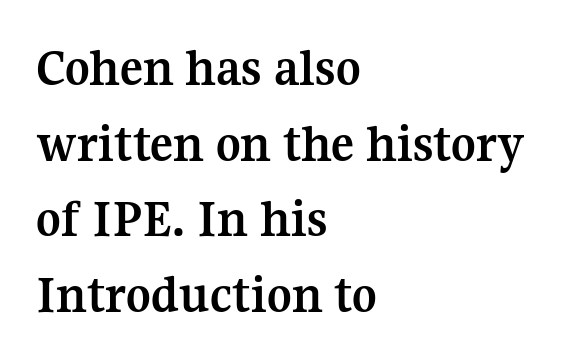
{"serif": "yes", "italic": "no", "bold": "yes", "weight": "semibold", "width": "normal", "stroke_contrast": "medium", "x_height": "medium", "monospaced": "no", "underline": "no", "align": "left", "line_spacing": "normal", "line_spacing_ratio": 1.4, "letter_spacing": "normal", "letter_spacing_em": 0.0, "glyph_px": 54}
